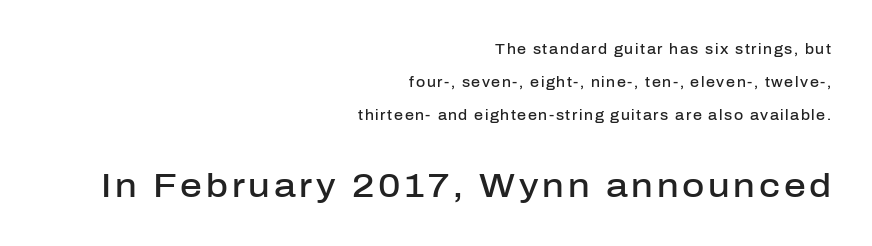
{"serif": "no", "italic": "no", "bold": "semi", "weight": "semibold", "width": "normal", "stroke_contrast": "low", "x_height": "medium", "monospaced": "no", "underline": "no", "align": "right", "line_spacing": "loose", "line_spacing_ratio": 2.35, "larger_block": "second", "size_ratio": 2.43, "glyph_px": 34}
